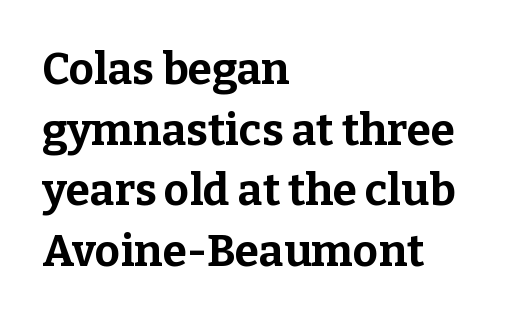
Decoration check: the copy has no underline. This sample is left-justified, so line endings fall wherever the words run out. No italicization has been applied; the sample stays upright. The characters display serif detailing at their extremities.
